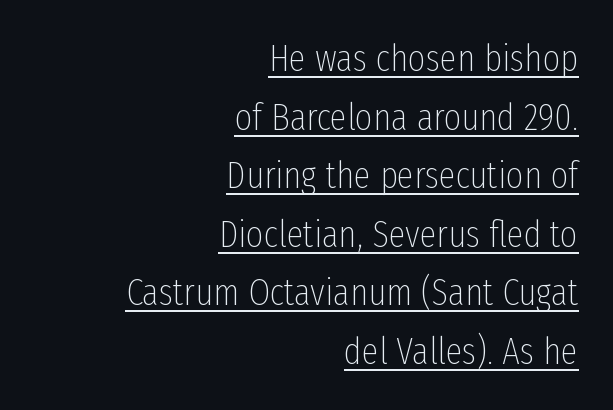
{"serif": "no", "italic": "no", "bold": "no", "weight": "thin", "width": "condensed", "stroke_contrast": "low", "x_height": "medium", "monospaced": "no", "underline": "yes", "align": "right", "line_spacing": "normal", "line_spacing_ratio": 1.54, "letter_spacing": "normal", "letter_spacing_em": 0.0, "glyph_px": 38}
